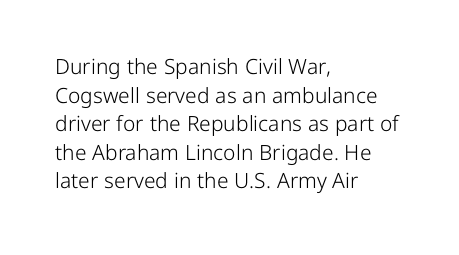
{"italic": "no", "bold": "no", "underline": "no", "align": "left", "line_spacing": "normal", "line_spacing_ratio": 1.36, "letter_spacing": "normal", "letter_spacing_em": 0.0, "glyph_px": 21}
